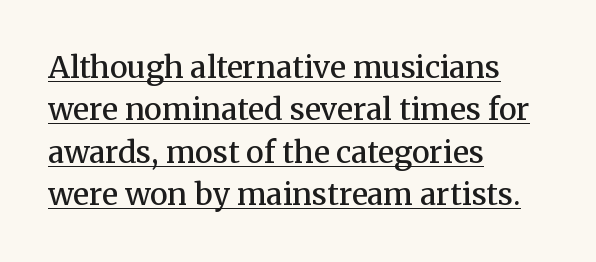
{"serif": "yes", "italic": "no", "bold": "semi", "weight": "semibold", "width": "normal", "stroke_contrast": "medium", "x_height": "medium", "monospaced": "no", "underline": "yes", "align": "left", "line_spacing": "normal", "line_spacing_ratio": 1.41, "letter_spacing": "normal", "letter_spacing_em": 0.0, "glyph_px": 30}
